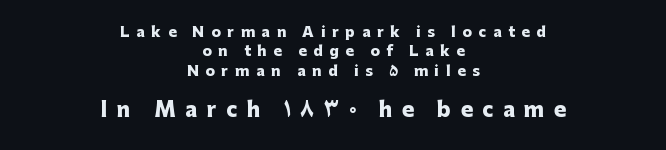
{"italic": "no", "bold": "yes", "underline": "no", "align": "center", "line_spacing": "normal", "line_spacing_ratio": 1.38, "letter_spacing": "wide", "letter_spacing_em": 0.48, "larger_block": "second", "size_ratio": 1.43, "glyph_px": 20}
